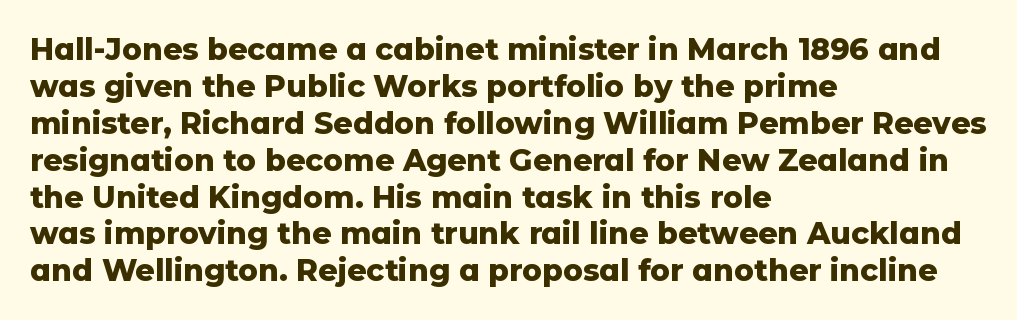
Ascenders rise straight up at ninety degrees. Character widths vary here, with narrow letters taking less room than wide ones. Beneath every word, the page is bare. How are the letters spaced? Ordinarily, with no added tracking. Notice how the passage keeps a crisp vertical edge on the left only. Serif or sans? Sans — the stroke terminals are bare.
